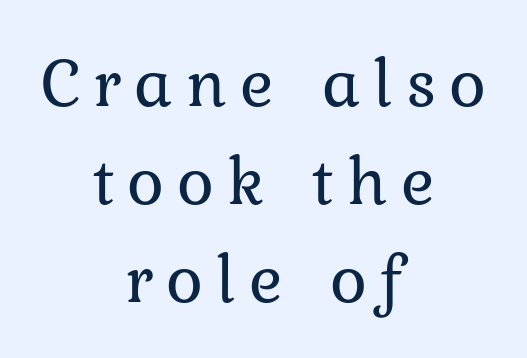
Descenders hang freely into open space. The letters stand upright; this is a roman face. Leading matches the norm, producing a regular column. Each letter keeps its own natural width here, so spacing adapts to shape.
